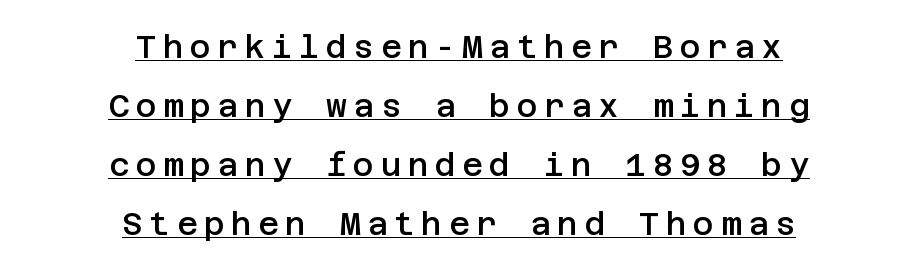
The font is running at a semibold setting, under full bold. Each line of the rendering has a horizontal stroke beneath the glyphs. No feet cap the strokes, marking this as sans-serif type. The tracking jumps out immediately: characters are airy and widely separated. These lines were composed using upright roman letters.
